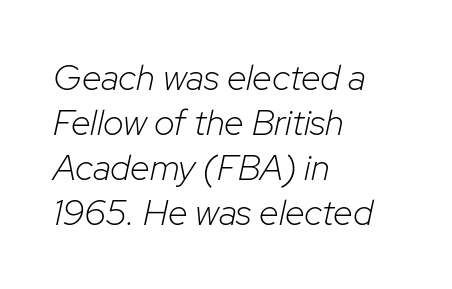
Honestly, the row spacing looks completely unremarkable. Alignment: flush left. A typesetter would call this zero additional tracking. The area under the type is left untouched. Do the characters align in a grid? No, the font is proportional.
